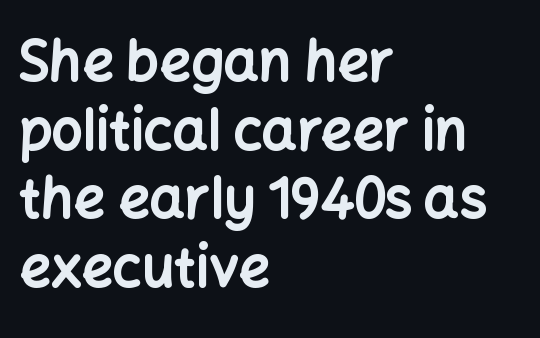
{"serif": "no", "italic": "no", "bold": "yes", "weight": "bold", "width": "normal", "stroke_contrast": "low", "x_height": "medium", "monospaced": "no", "underline": "no", "align": "left", "line_spacing": "normal", "line_spacing_ratio": 1.25, "letter_spacing": "normal", "letter_spacing_em": 0.0, "glyph_px": 55}
